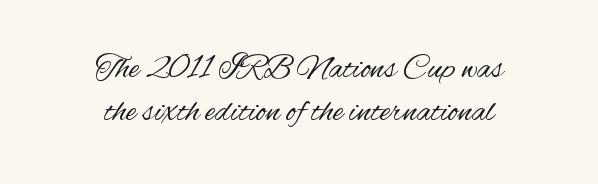
The image shows 34 px regular-weight, condensed sans-serif type; set centered, normal line spacing (1.27x), normal letter spacing, not underlined; medium stroke contrast and a small x-height.
